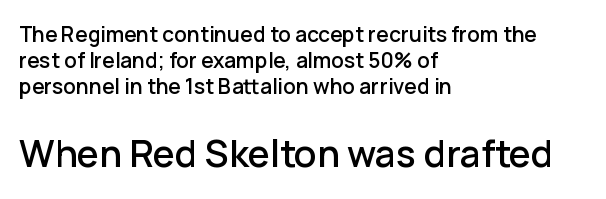
The image shows 37 px sans-serif type, upright; set left-aligned, normal line spacing (1.25x), normal letter spacing, not underlined; the second (bottom) block is 1.76x larger; low stroke contrast and a medium x-height.
